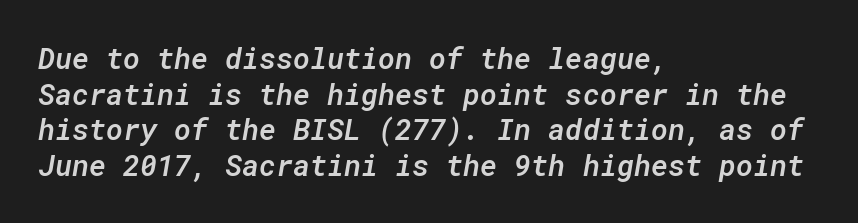
Q: Is the text bold? A: Semi-bold.
Q: Is the text italic (slanted)? A: Yes, it leans right by about 10 degrees.
Q: Is the text underlined? A: No.
Q: How is the paragraph aligned? A: Left-aligned.
Q: Is the spacing between letters normal or unusually wide? A: Normal.
Q: Width (condensed, normal, or wide)? A: Normal.
Q: Stroke contrast? A: Low.
Q: x-height? A: Medium.
Q: Monospaced? A: Yes.
